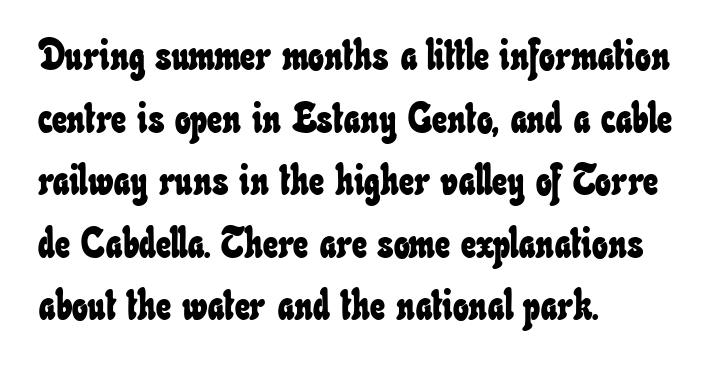
Q: Is the text underlined? A: No.
Q: How is the paragraph aligned? A: Left-aligned.
Q: Is the spacing between letters normal or unusually wide? A: Normal.
Q: Is the spacing between lines tight, normal or loose? A: Normal.
Q: Width (condensed, normal, or wide)? A: Condensed.
Q: Stroke contrast? A: Low.
Q: x-height? A: Small.
Q: Monospaced? A: No.
